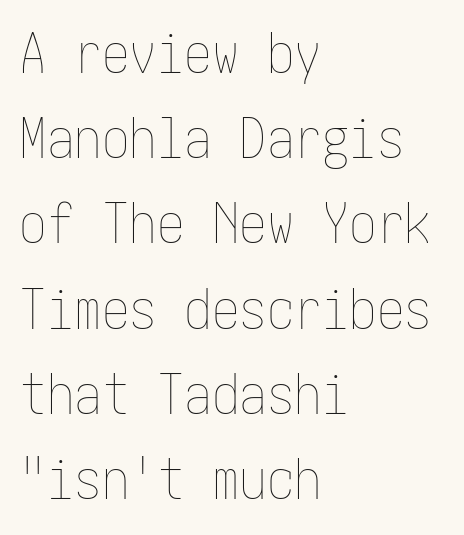
{"italic": "no", "bold": "no", "weight": "thin", "width": "condensed", "stroke_contrast": "low", "x_height": "medium", "underline": "no", "align": "left", "line_spacing": "normal", "line_spacing_ratio": 1.55, "letter_spacing": "normal", "letter_spacing_em": 0.0, "glyph_px": 55}
